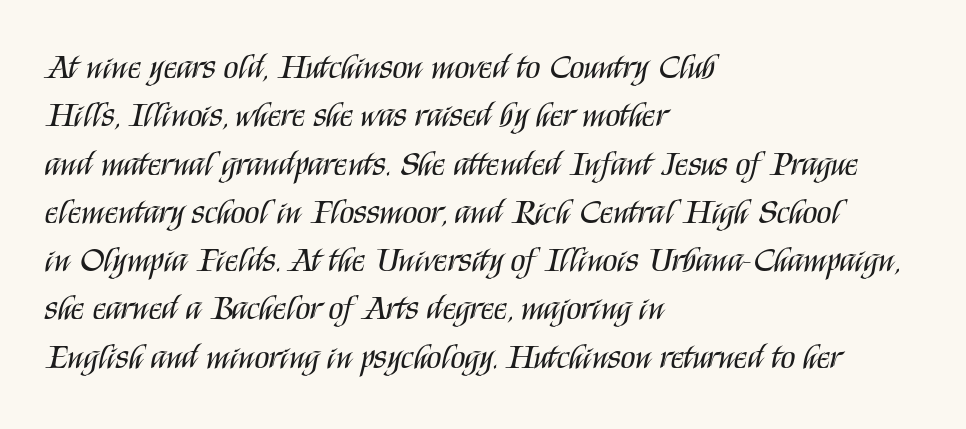
This sample is left-justified, so line endings fall wherever the words run out. Is the type heavy? It reads as light-to-regular instead. Each row of text sits above clean, open space.
